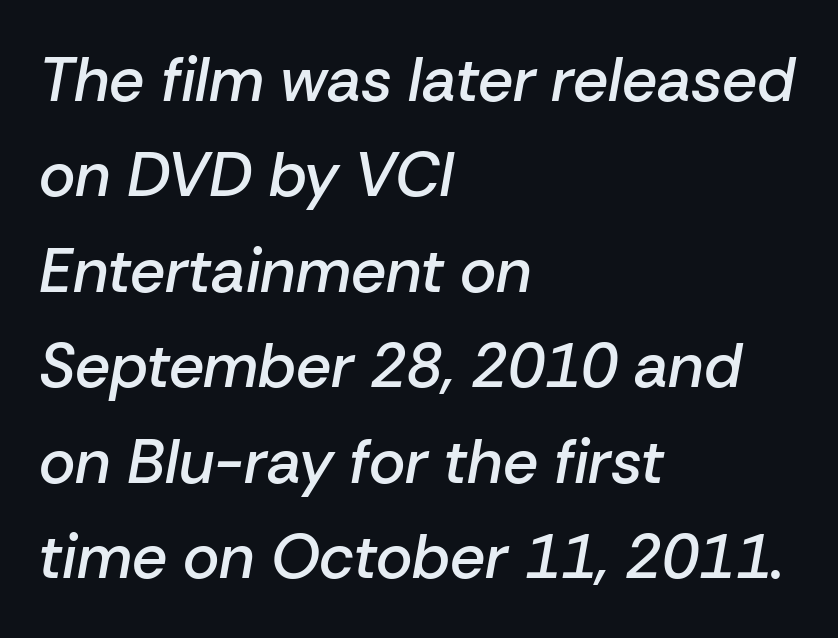
The image shows 62 px semibold type, italic (leaning right); set left-aligned, normal line spacing (1.54x), normal letter spacing, not underlined; low stroke contrast and a medium x-height.
